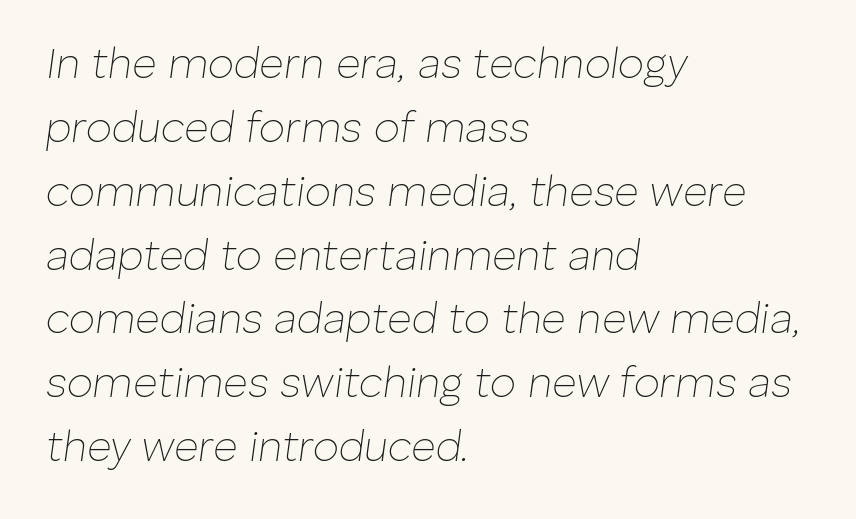
The image shows 42 px thin type, italic (leaning right); set left-aligned, normal line spacing (1.52x), normal letter spacing, not underlined; low stroke contrast and a medium x-height.
